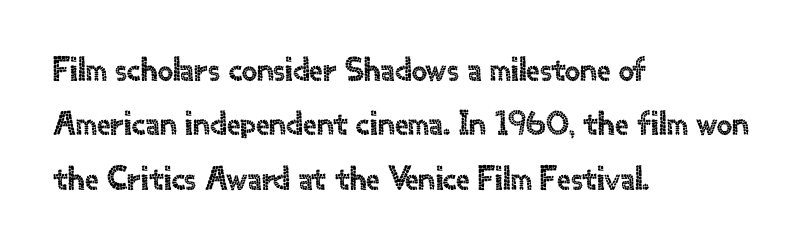
{"serif": "no", "italic": "no", "width": "normal", "x_height": "small", "monospaced": "no", "underline": "no", "align": "left", "line_spacing": "normal", "line_spacing_ratio": 1.6, "letter_spacing": "normal", "letter_spacing_em": 0.0, "glyph_px": 34}
